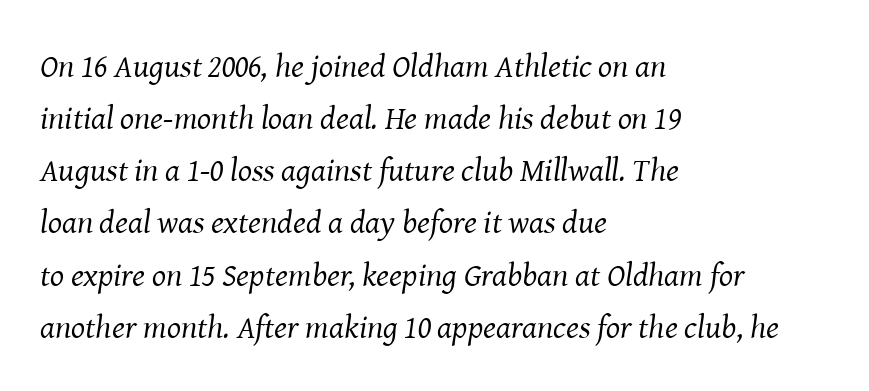
{"serif": "yes", "italic": "yes", "lean": "right", "slant_degrees": 8, "bold": "no", "weight": "regular", "width": "normal", "stroke_contrast": "medium", "x_height": "medium", "monospaced": "no", "underline": "no", "align": "left", "line_spacing": "normal", "line_spacing_ratio": 1.58, "letter_spacing": "normal", "letter_spacing_em": 0.0, "glyph_px": 33}
